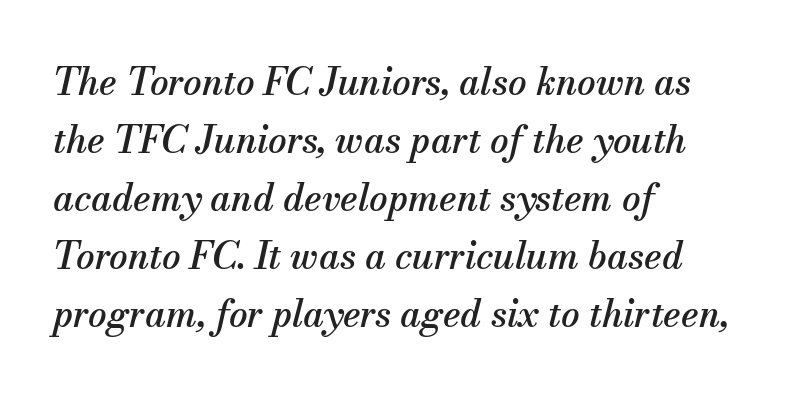
The image shows 37 px serif type, italic (leaning right); set left-aligned, normal line spacing (1.57x), normal letter spacing, not underlined; medium stroke contrast and a small x-height.
